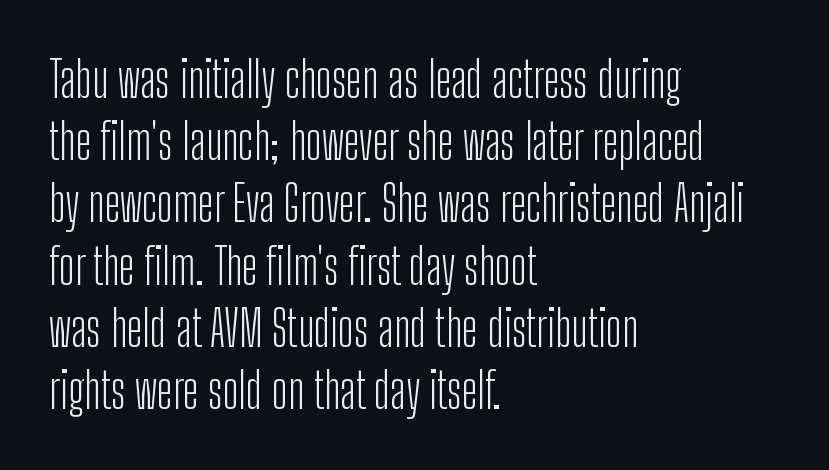
Q: Is the text bold? A: No.
Q: Is the text italic (slanted)? A: No, it is upright.
Q: Is the typeface a serif or a sans-serif typeface? A: Sans-serif.
Q: Is the text underlined? A: No.
Q: How is the paragraph aligned? A: Left-aligned.
Q: Is the spacing between letters normal or unusually wide? A: Normal.
Q: Is the spacing between lines tight, normal or loose? A: Normal.
Q: Width (condensed, normal, or wide)? A: Condensed.
Q: Stroke contrast? A: Low.
Q: x-height? A: Medium.
Q: Monospaced? A: No.
